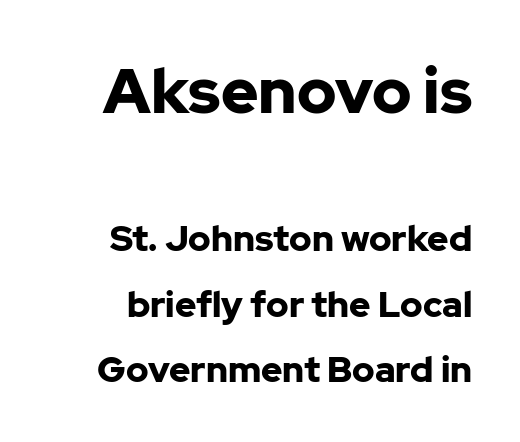
Q: Is the text bold? A: Yes.
Q: Is the text italic (slanted)? A: No, it is upright.
Q: Is the typeface a serif or a sans-serif typeface? A: Sans-serif.
Q: Is the text underlined? A: No.
Q: Is the spacing between letters normal or unusually wide? A: Normal.
Q: Which block of text is set in a larger size, the first (top) or the second (bottom)? A: The first (top) one.
Q: Width (condensed, normal, or wide)? A: Normal.
Q: Stroke contrast? A: Low.
Q: x-height? A: Medium.
Q: Monospaced? A: No.
